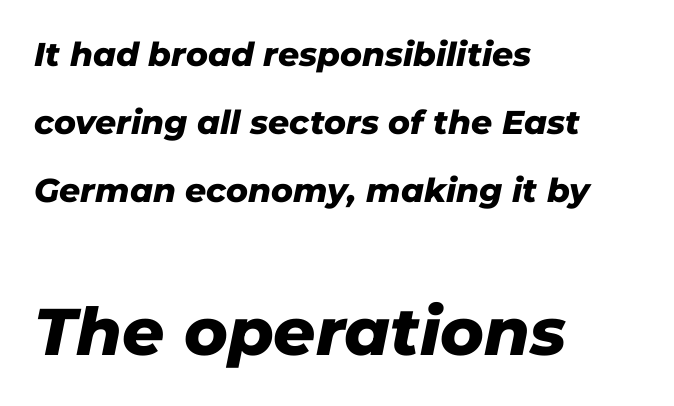
The image shows 66 px heavy type, italic (leaning right); set left-aligned, loose line spacing (2.06x), normal letter spacing, not underlined; the second (bottom) block is 2.0x larger; low stroke contrast and a medium x-height.
